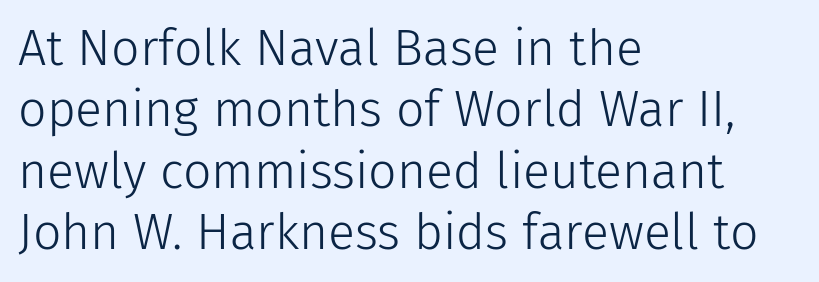
Each letter keeps its own natural width here, so spacing adapts to shape. Lines of text with bare space underneath. Every character sits straight up, as roman type does. The text block is weighted toward the left margin, trailing off unevenly rightward. Is the type heavy? It reads as light-to-regular instead.
